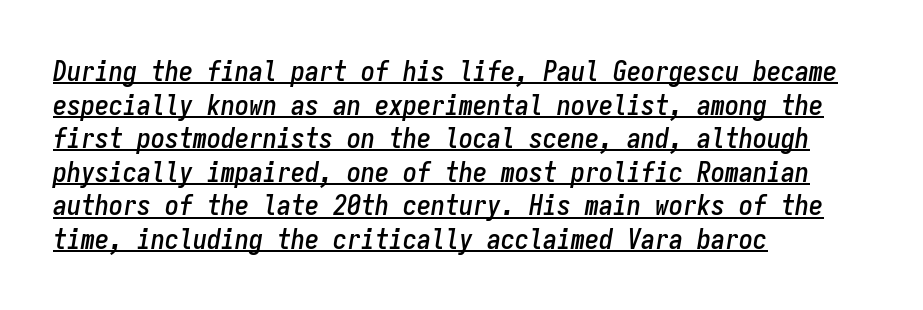
{"italic": "yes", "lean": "right", "slant_degrees": 9, "width": "condensed", "stroke_contrast": "low", "x_height": "medium", "monospaced": "yes", "underline": "yes", "align": "left", "line_spacing_ratio": 1.2, "letter_spacing": "normal", "letter_spacing_em": 0.0, "glyph_px": 28}
